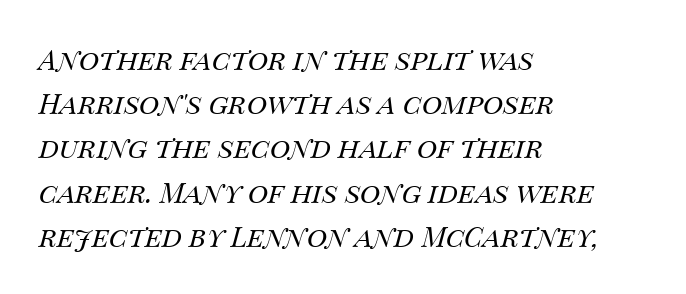
The image shows 28 px regular-weight type, italic (leaning right); set left-aligned, normal line spacing (1.58x), normal letter spacing, not underlined; medium stroke contrast and a large x-height.
